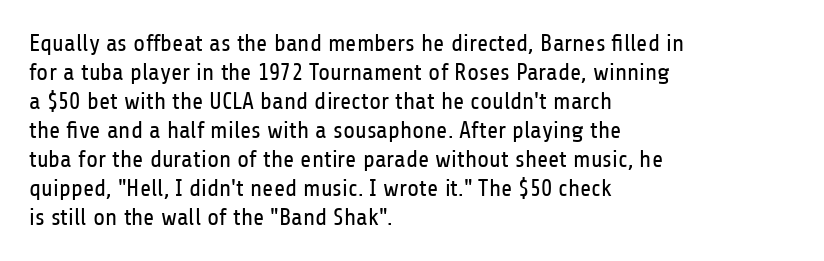
The strokes carry an ordinary text weight at most. Default kerning and tracking; the words read as compact shapes. The gap between lines stays unmarked. Does the lettering tilt? It doesn't — this is upright.
